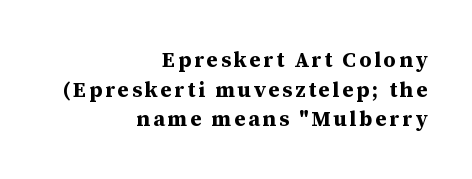
The baseline area is clear. Nope, not italic — everything's standing straight. The letters are bold, with thick, heavy strokes. The line-height multiplier appears to be the usual default. Does the copy run flush right? Yes — the right margin is perfectly even.
